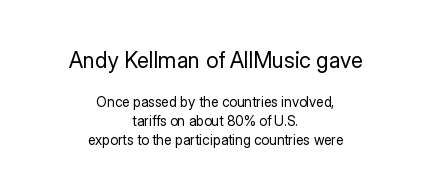
The image shows 22 px text type, upright; set centered, normal line spacing (1.35x), normal letter spacing, not underlined; the first (top) block is 1.57x larger.
